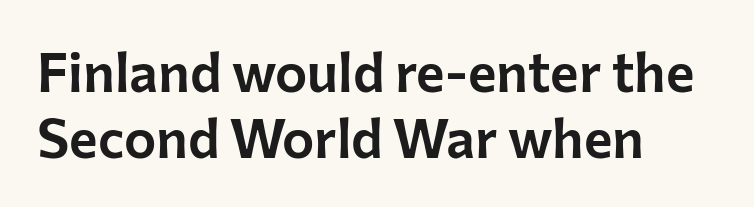
In terms of letterform style, serifs are entirely absent. The paragraph shown leans on its left margin. Honestly, the letter spacing is just normal — you wouldn't notice it. The rendering uses natural spacing where letterforms have individual widths. Clear beneath every line of the passage. Vertical strokes here are truly vertical.
